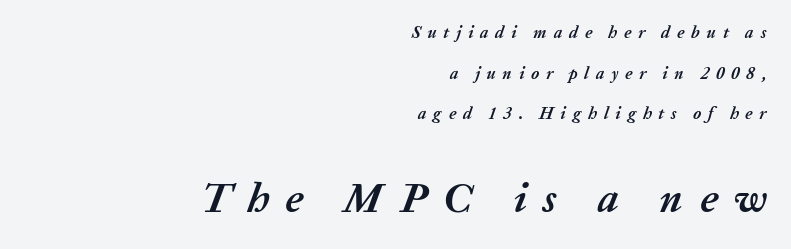
{"italic": "yes", "lean": "right", "slant_degrees": 20, "bold": "yes", "weight": "semibold", "width": "normal", "stroke_contrast": "medium", "x_height": "medium", "monospaced": "no", "underline": "no", "align": "right", "line_spacing": "loose", "line_spacing_ratio": 2.39, "letter_spacing": "wide", "letter_spacing_em": 0.39, "larger_block": "second", "size_ratio": 2.47, "glyph_px": 42}
